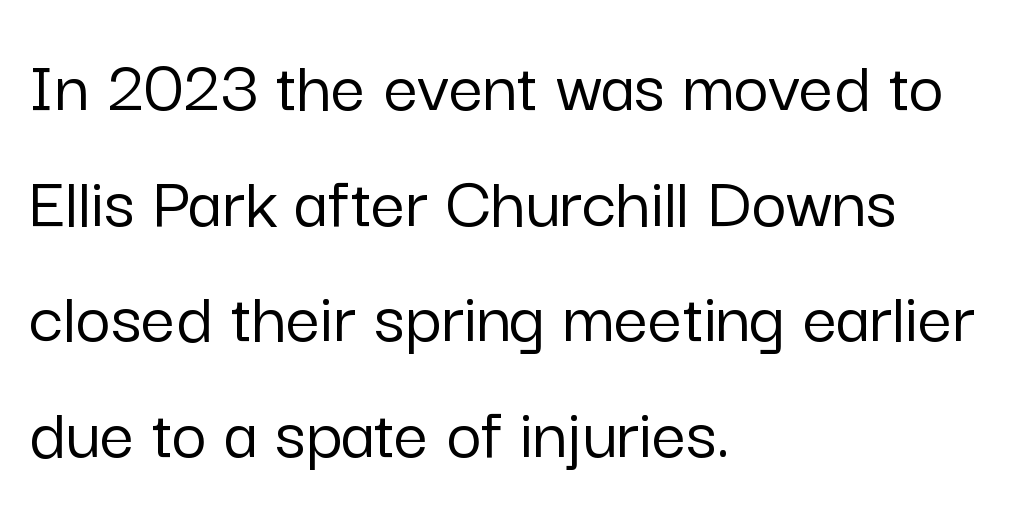
The area under the type is left untouched. The face used here is proportionally spaced, like ordinary book or web type. In CSS terms this would be text-align: left. You can tell it's not italic because the verticals are truly vertical.
